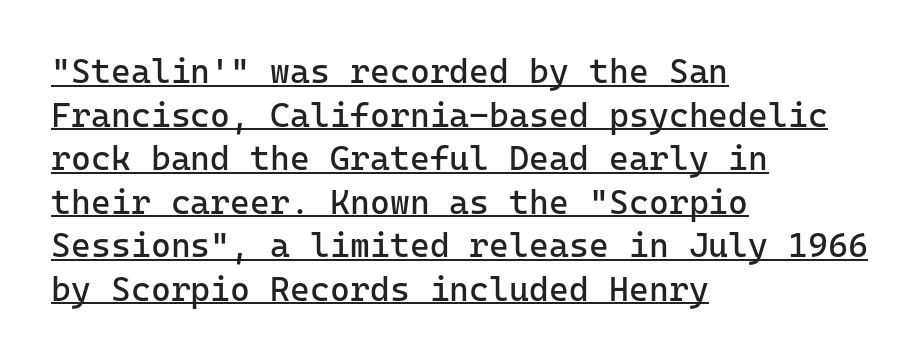
{"serif": "no", "italic": "no", "bold": "no", "weight": "regular", "width": "normal", "stroke_contrast": "low", "x_height": "medium", "monospaced": "yes", "underline": "yes", "align": "left", "line_spacing": "normal", "line_spacing_ratio": 1.28, "letter_spacing": "normal", "letter_spacing_em": 0.0, "glyph_px": 34}
